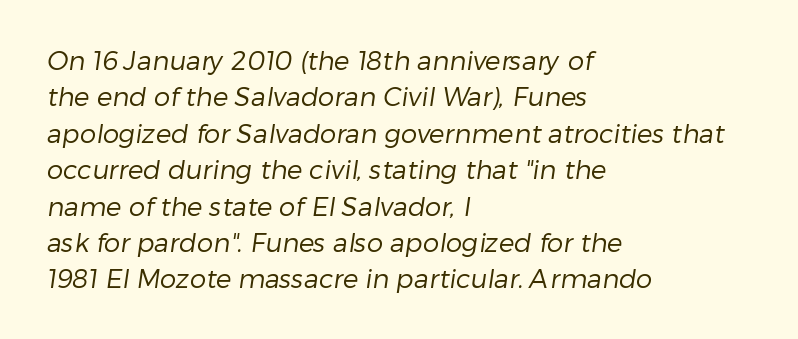
Each line starts at the same left margin while the right side varies. Regarding leading, the lines here are spaced in the standard way. No chunkiness to these letters — they're not bold. The face used here is rendered with its standard letterfit.
